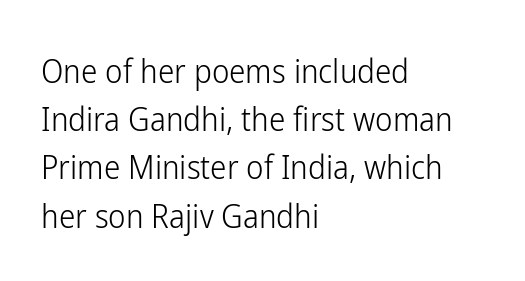
The image shows 33 px light, condensed sans-serif type, upright; set left-aligned, normal line spacing (1.46x), normal letter spacing, not underlined; low stroke contrast and a medium x-height.
